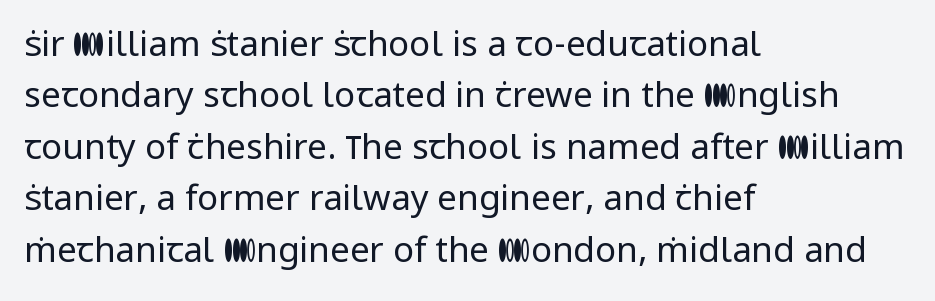
The image shows 35 px regular-weight sans-serif type, upright; set left-aligned, normal line spacing (1.47x), normal letter spacing, not underlined; low stroke contrast and a medium x-height.
